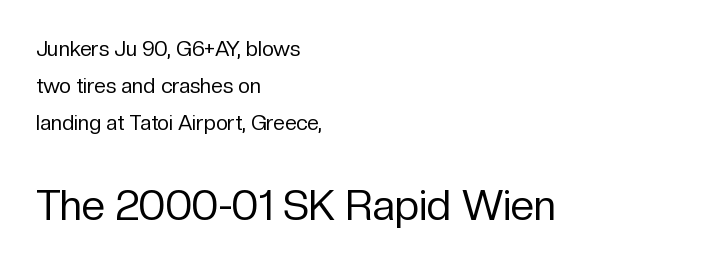
Any mark beneath the type? The region is blank. The face looks like a standard text weight, possibly lighter. The rendering uses natural spacing where letterforms have individual widths. The rendering shows plain stroke endings on the letterforms — a sans-serif design.
